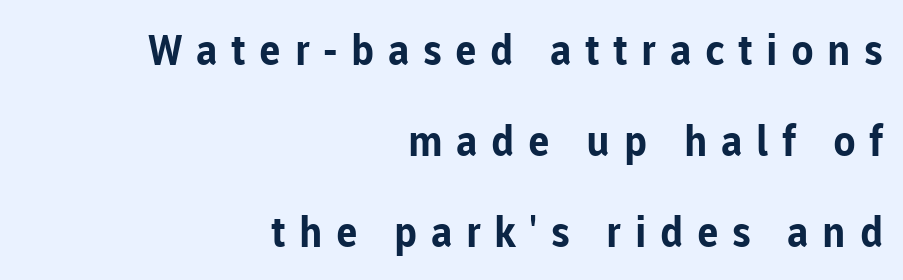
The image shows 42 px bold sans-serif type, upright; set right-aligned, loose line spacing (2.17x), unusually wide letter spacing (+0.32 em), not underlined; low stroke contrast and a medium x-height.
